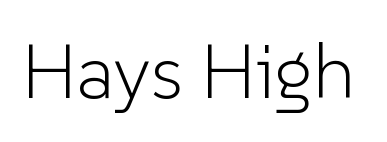
The passage shown has conventional tracking throughout. Each letter keeps its own natural width here, so spacing adapts to shape. Any mark beneath the type? The region is blank. Stroke thickness stays within the range of a standard reading face or lighter. In terms of letterform style, serifs are entirely absent. Nope, not italic — everything's standing straight.
